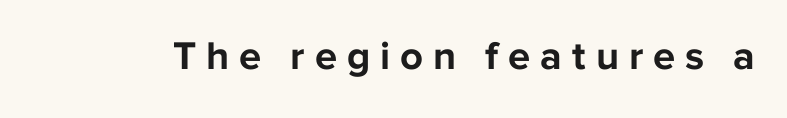
{"serif": "no", "italic": "no", "bold": "yes", "weight": "bold", "width": "normal", "stroke_contrast": "low", "x_height": "medium", "monospaced": "no", "underline": "no", "letter_spacing": "wide", "letter_spacing_em": 0.25, "glyph_px": 40}
